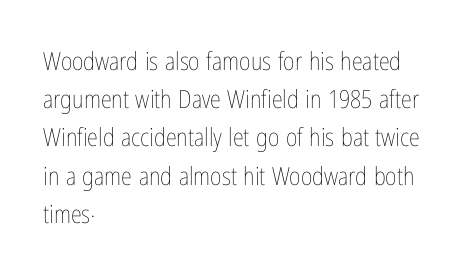
{"italic": "no", "bold": "no", "underline": "no", "align": "left", "line_spacing": "normal", "line_spacing_ratio": 1.53, "letter_spacing": "normal", "letter_spacing_em": 0.0, "glyph_px": 25}
